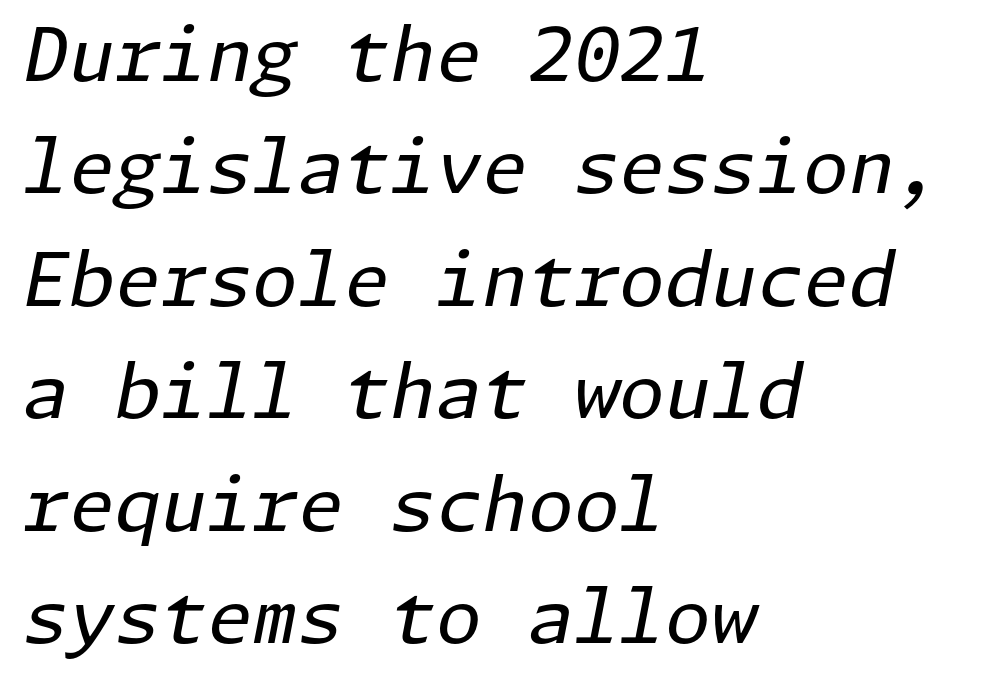
The rendering keeps characters at their native spacing. You can tell it's italic because the verticals aren't actually vertical. The block of text has a typical density, with ordinary space between rows. Decoration check: the copy has no underline. The rag falls on the right side of this text block.
